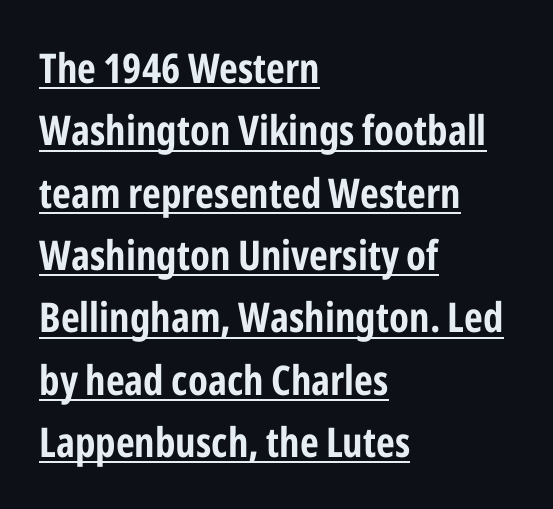
Q: Is the text bold? A: Yes.
Q: Is the text italic (slanted)? A: No, it is upright.
Q: Is the typeface a serif or a sans-serif typeface? A: Sans-serif.
Q: Is the text underlined? A: Yes.
Q: How is the paragraph aligned? A: Left-aligned.
Q: Is the spacing between letters normal or unusually wide? A: Normal.
Q: Is the spacing between lines tight, normal or loose? A: Normal.
Q: Width (condensed, normal, or wide)? A: Condensed.
Q: Stroke contrast? A: Low.
Q: x-height? A: Medium.
Q: Monospaced? A: No.
